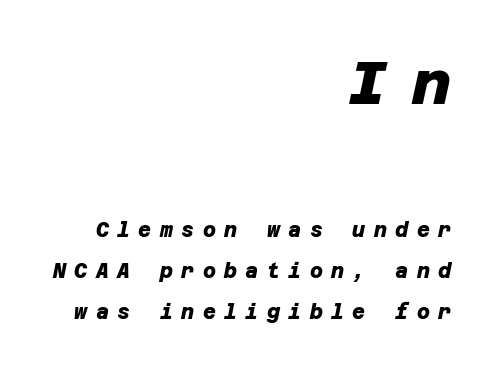
The image shows 60 px heavy sans-serif type; set right-aligned, loose line spacing (2.05x), unusually wide letter spacing (+0.42 em), not underlined; the first (top) block is 3.0x larger; low stroke contrast and a large x-height.
